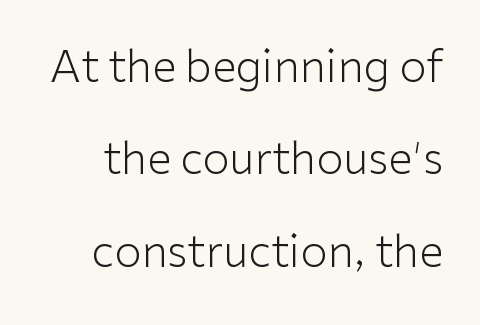
Q: Is the text bold? A: No.
Q: Is the text italic (slanted)? A: No, it is upright.
Q: Is the typeface a serif or a sans-serif typeface? A: Sans-serif.
Q: Is the text underlined? A: No.
Q: Is the spacing between letters normal or unusually wide? A: Normal.
Q: Is the spacing between lines tight, normal or loose? A: Loose.
Q: Width (condensed, normal, or wide)? A: Normal.
Q: Stroke contrast? A: Low.
Q: x-height? A: Medium.
Q: Monospaced? A: No.
